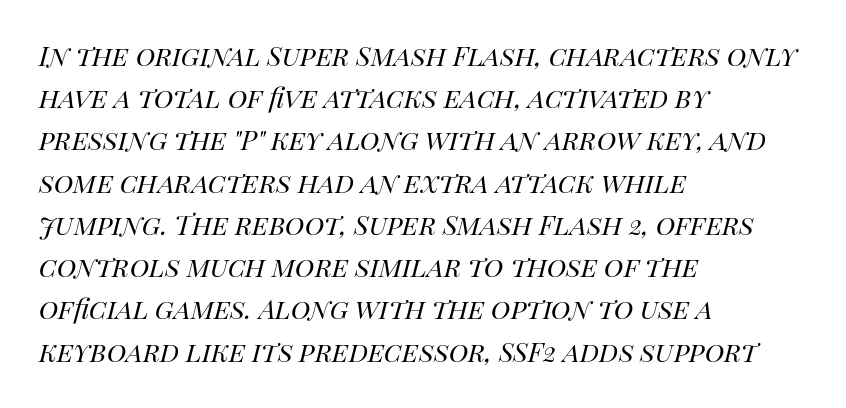
{"italic": "yes", "lean": "right", "slant_degrees": 14, "bold": "no", "weight": "regular", "width": "normal", "stroke_contrast": "high", "x_height": "large", "monospaced": "no", "underline": "no", "align": "left", "line_spacing": "normal", "line_spacing_ratio": 1.28, "letter_spacing": "normal", "letter_spacing_em": 0.0, "glyph_px": 33}
